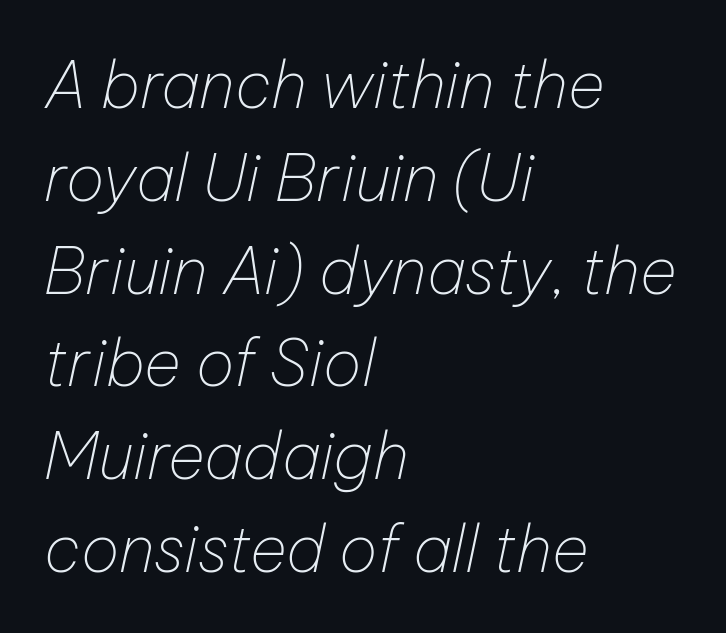
{"italic": "yes", "lean": "right", "slant_degrees": 12, "bold": "no", "weight": "thin", "width": "normal", "stroke_contrast": "low", "x_height": "medium", "monospaced": "no", "underline": "no", "align": "left", "line_spacing": "normal", "line_spacing_ratio": 1.45, "letter_spacing": "normal", "letter_spacing_em": 0.0, "glyph_px": 64}
